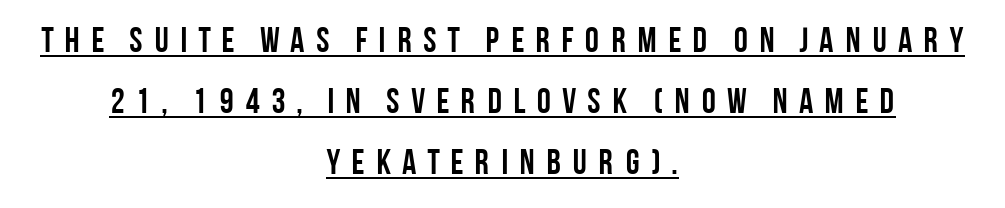
Italic: no, the glyphs are upright roman. Is this a fixed-width face? No — the glyphs have proportional, varying widths. These lines stack symmetrically, like a column narrowing and widening about its center. Regarding serifs, this sample does without them.
